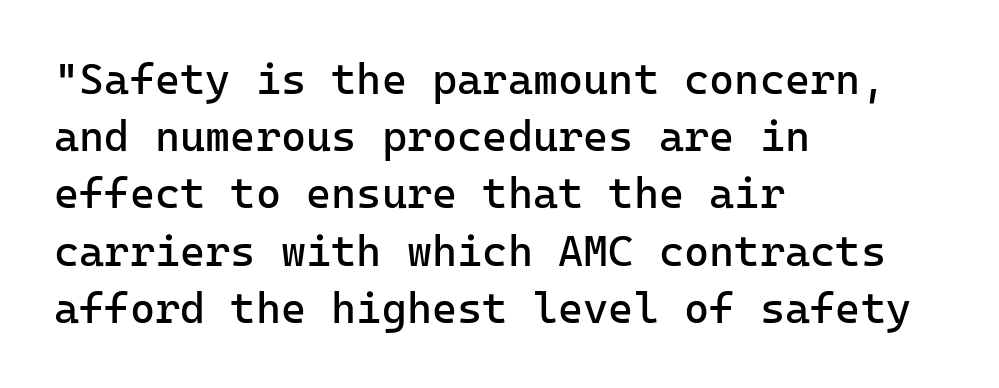
Q: Is the text bold? A: No.
Q: Is the text italic (slanted)? A: No, it is upright.
Q: Is the typeface a serif or a sans-serif typeface? A: Sans-serif.
Q: Is the text underlined? A: No.
Q: How is the paragraph aligned? A: Left-aligned.
Q: Is the spacing between letters normal or unusually wide? A: Normal.
Q: Is the spacing between lines tight, normal or loose? A: Normal.
Q: Width (condensed, normal, or wide)? A: Normal.
Q: Stroke contrast? A: Low.
Q: x-height? A: Medium.
Q: Monospaced? A: Yes.
